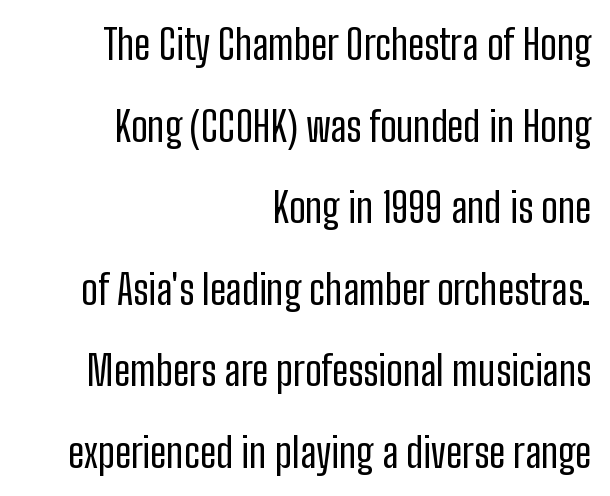
Loosely led — the rows are spread out. A typesetter would call this proportional, since set widths differ per character. Grotesque or geometric, the face here clearly has no serifs. This sample is right-justified, so line beginnings fall wherever the words allow.
